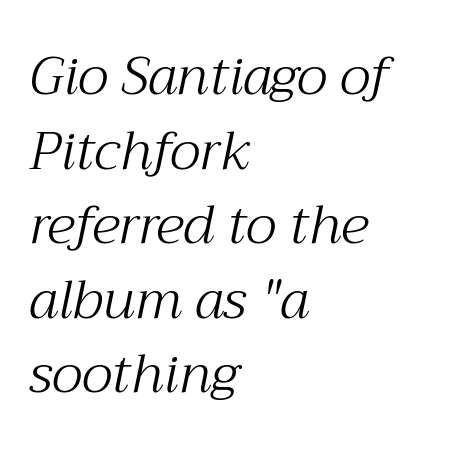
What's the leading like? Ordinary, nothing unusual. Tracking value appears to be zero — textbook default spacing. Compared with a centered layout, this one pins lines to the left instead. The cut favours lightness, reaching ordinary text weight at its darkest. Note: serifs present on the glyphs. Proportional: the letters do not fall into vertical columns.
